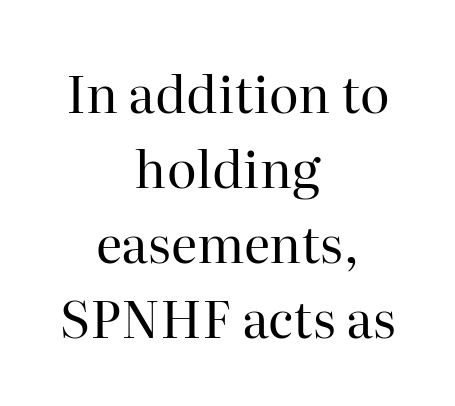
The tracking reads as untouched default to a designer's eye. This sample is center-justified, so both line endings float freely. The typeface chosen for these lines features serifs. No letter is thick-stroked: the sample isn't bold. Whoever set this chose a conventional vertical rhythm.
